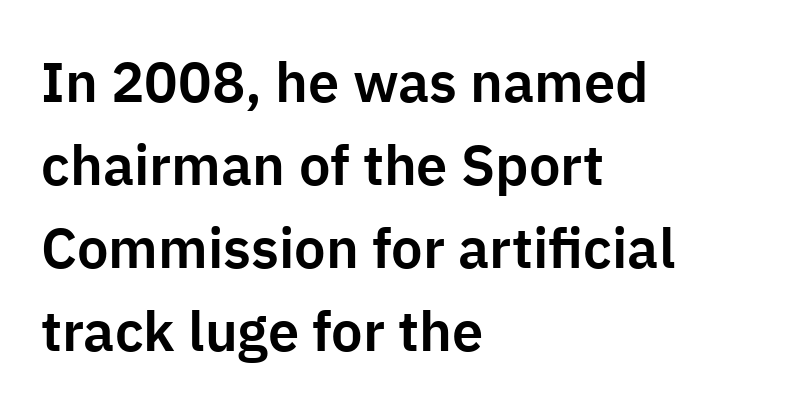
{"serif": "no", "italic": "no", "width": "normal", "stroke_contrast": "low", "x_height": "medium", "monospaced": "no", "underline": "no", "align": "left", "line_spacing": "normal", "line_spacing_ratio": 1.48, "letter_spacing": "normal", "letter_spacing_em": 0.0, "glyph_px": 56}
